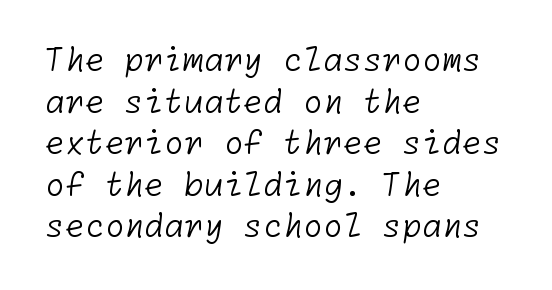
The lines sit at an ordinary, default distance from one another. Nobody touched the tracking dial on this one. Is the stroke heavy? The answer is a plain regular-or-lighter. The paragraph shown leans on its left margin. Letterform terminals end flat and unadorned throughout the passage. The string is rendered with underlining switched off.
